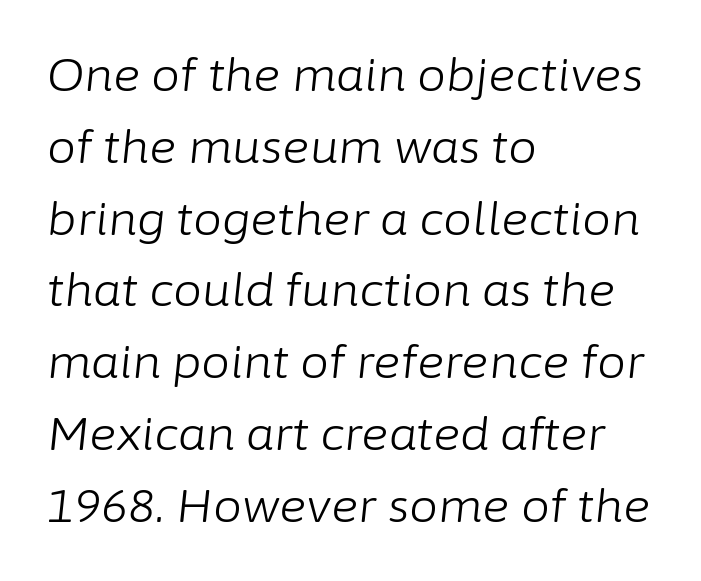
The image shows 46 px light type, italic (leaning right); set left-aligned, normal line spacing (1.56x), normal letter spacing, not underlined; low stroke contrast and a medium x-height.
